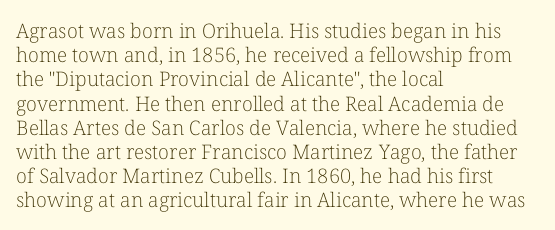
{"italic": "no", "bold": "no", "underline": "no", "align": "left", "line_spacing_ratio": 1.21, "letter_spacing": "normal", "letter_spacing_em": 0.0, "glyph_px": 20}
